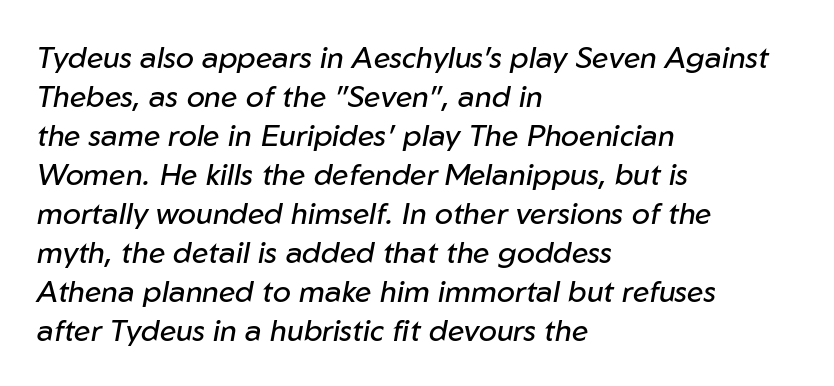
Tall strokes in this sample are angled rather than plumb. Stems here are at most as thick as an everyday book face. Reading down the block, your eye returns to a fixed left position each line. Honestly, there is no underline to notice here at all. The face used here is proportionally spaced, like ordinary book or web type. This sample uses plain, unmodified letter spacing.
